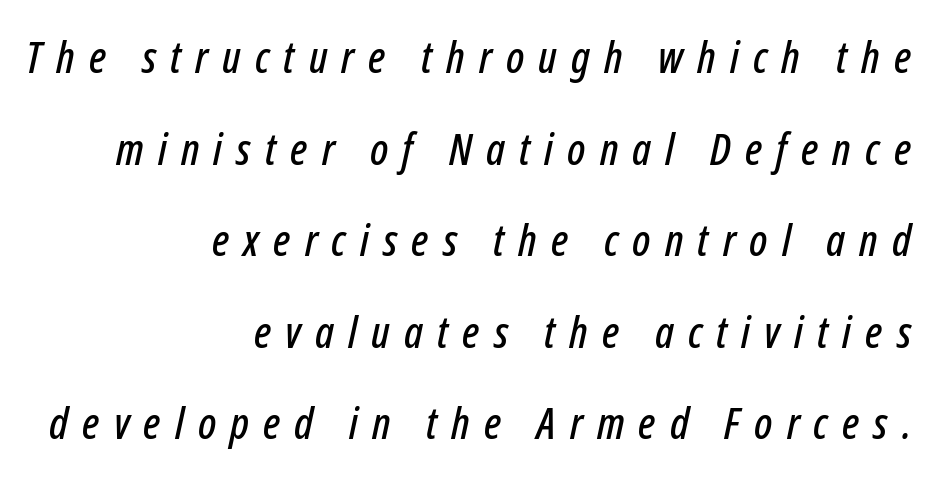
The image shows 44 px condensed type, italic (leaning right); set right-aligned, loose line spacing (2.08x), unusually wide letter spacing (+0.32 em), not underlined; low stroke contrast and a medium x-height.
